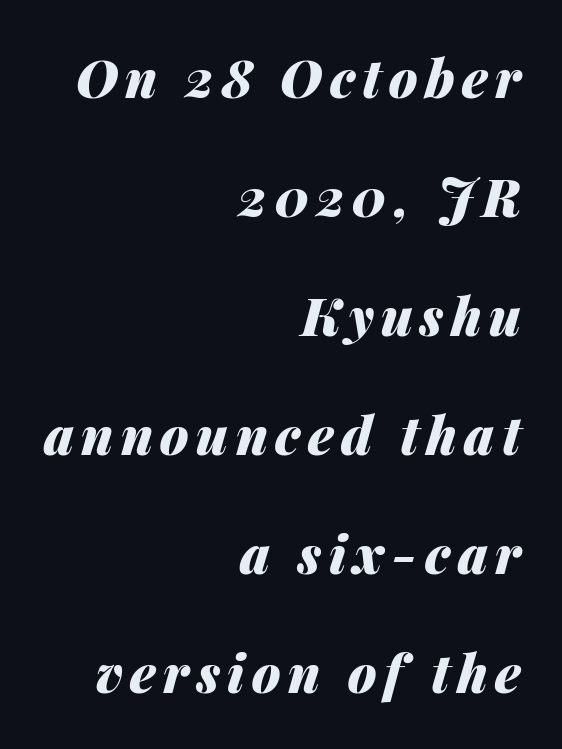
Q: Is the text bold? A: Yes.
Q: Is the text italic (slanted)? A: Yes, it leans right by about 14 degrees.
Q: Is the text underlined? A: No.
Q: How is the paragraph aligned? A: Right-aligned.
Q: Is the spacing between lines tight, normal or loose? A: Loose.
Q: Width (condensed, normal, or wide)? A: Normal.
Q: Stroke contrast? A: Medium.
Q: x-height? A: Medium.
Q: Monospaced? A: No.
